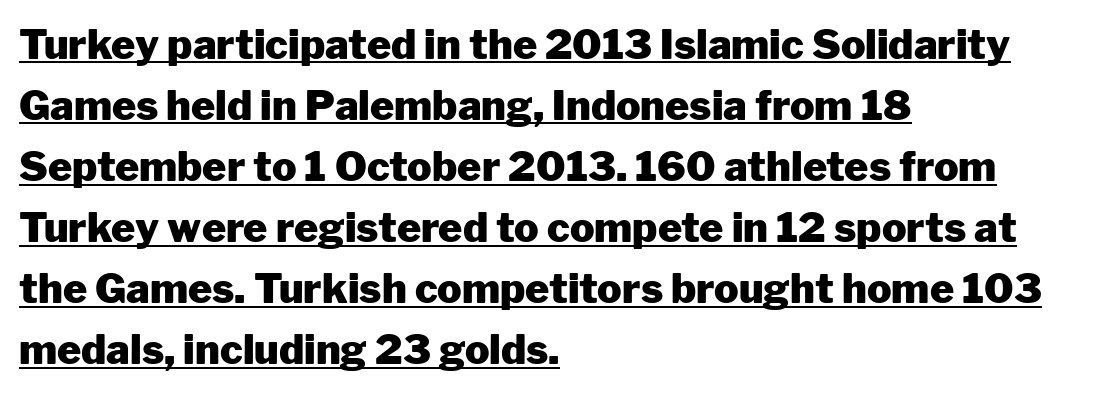
The image shows 41 px heavy sans-serif type, upright; set left-aligned, normal line spacing (1.49x), normal letter spacing, underlined; low stroke contrast and a medium x-height.
